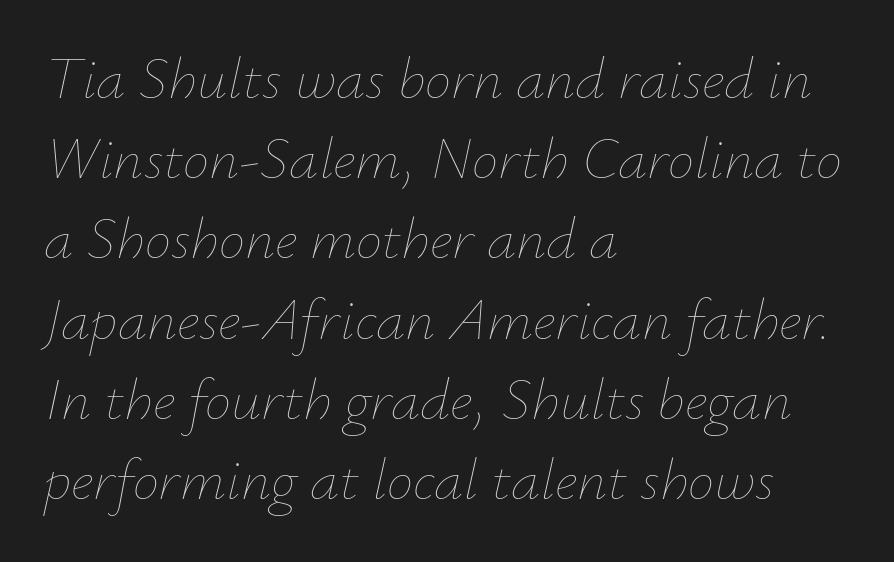
{"italic": "yes", "lean": "right", "slant_degrees": 12, "bold": "no", "weight": "thin", "width": "normal", "stroke_contrast": "low", "x_height": "small", "monospaced": "no", "underline": "no", "align": "left", "line_spacing": "normal", "line_spacing_ratio": 1.36, "letter_spacing": "normal", "letter_spacing_em": 0.0, "glyph_px": 59}
